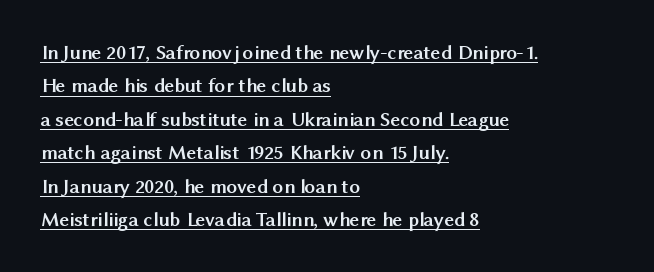
{"italic": "no", "bold": "yes", "underline": "yes", "align": "left", "line_spacing": "normal", "line_spacing_ratio": 1.59, "letter_spacing": "normal", "letter_spacing_em": 0.0, "glyph_px": 21}
